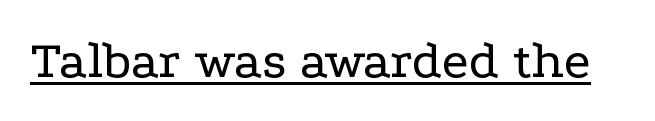
Looks like regular typesetting: each glyph gets only the width it needs. Serif or sans? Serif — the stroke terminals have little feet. The rendered words wear a rule along their underside. The type is set solid horizontally, with unmodified tracking.
